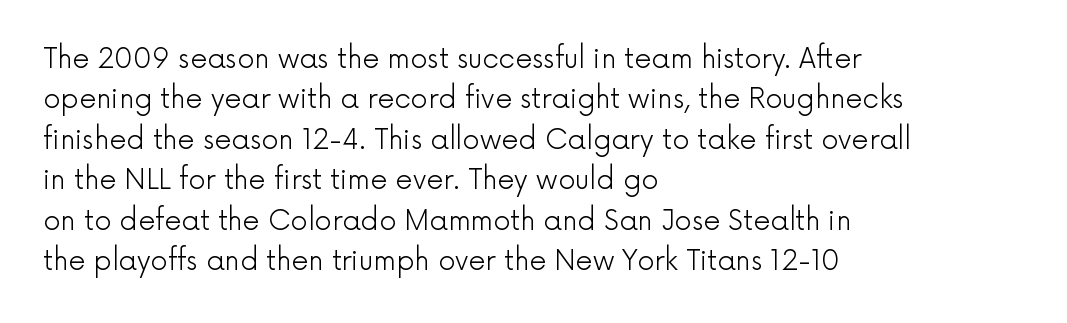
Q: Is the text bold? A: No.
Q: Is the text italic (slanted)? A: No, it is upright.
Q: Is the text underlined? A: No.
Q: How is the paragraph aligned? A: Left-aligned.
Q: Is the spacing between letters normal or unusually wide? A: Normal.
Q: Is the spacing between lines tight, normal or loose? A: Normal.
